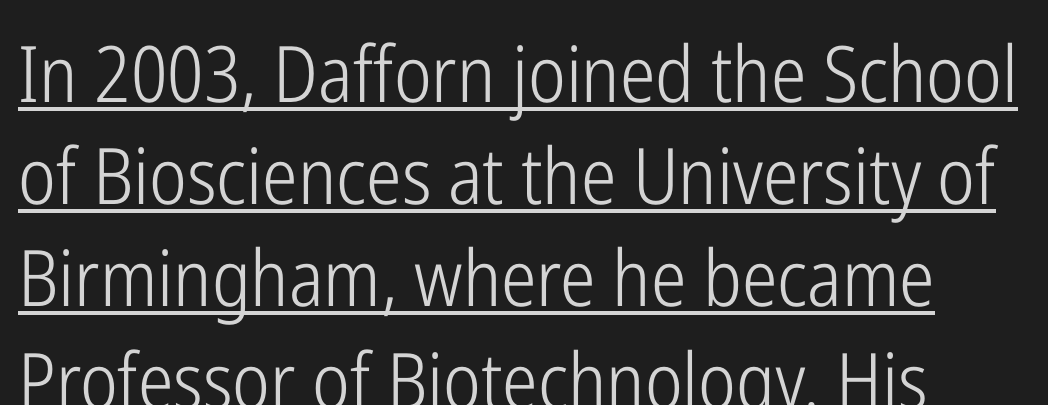
Q: Is the text bold? A: No.
Q: Is the text italic (slanted)? A: No, it is upright.
Q: Is the typeface a serif or a sans-serif typeface? A: Sans-serif.
Q: Is the text underlined? A: Yes.
Q: How is the paragraph aligned? A: Left-aligned.
Q: Is the spacing between letters normal or unusually wide? A: Normal.
Q: Is the spacing between lines tight, normal or loose? A: Normal.
Q: Width (condensed, normal, or wide)? A: Condensed.
Q: Stroke contrast? A: Low.
Q: x-height? A: Medium.
Q: Monospaced? A: No.
